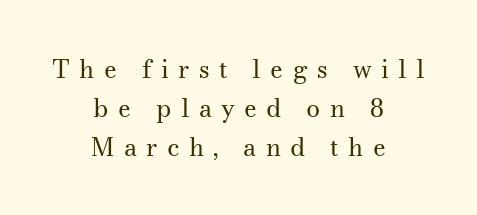
The image shows 25 px text type, upright; set centered, normal line spacing (1.56x), unusually wide letter spacing (+0.37 em), not underlined.
